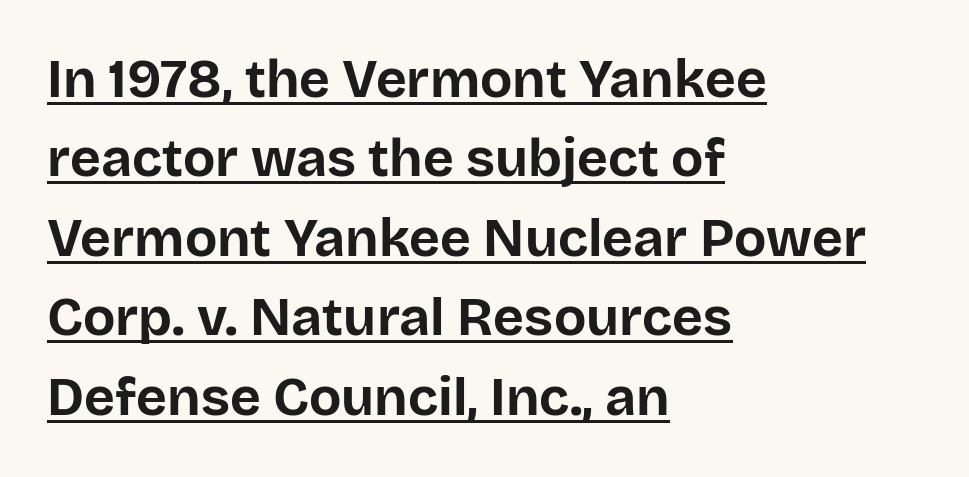
{"serif": "no", "italic": "no", "bold": "yes", "weight": "bold", "width": "normal", "stroke_contrast": "low", "x_height": "large", "monospaced": "no", "underline": "yes", "align": "left", "line_spacing": "normal", "line_spacing_ratio": 1.5, "letter_spacing": "normal", "letter_spacing_em": 0.0, "glyph_px": 53}
